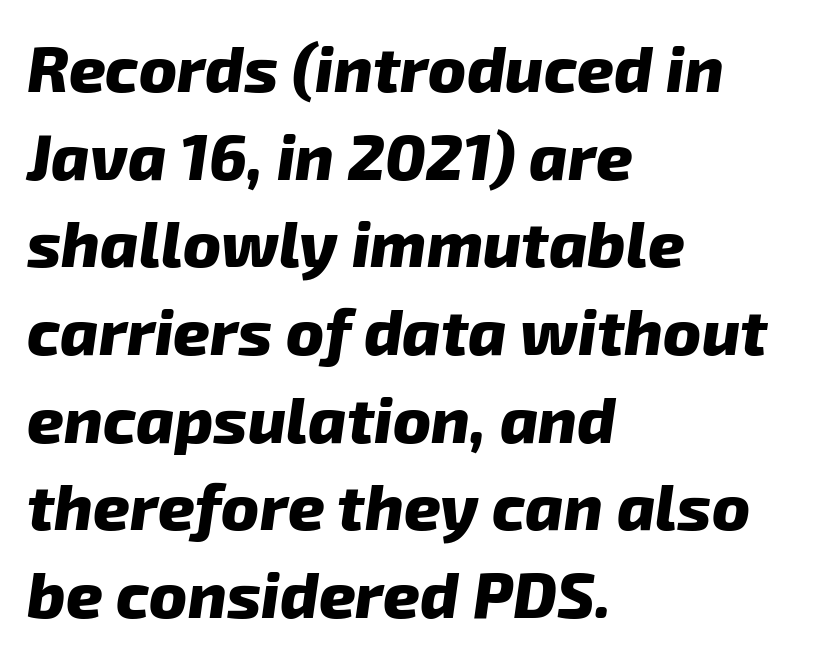
Rows of type keep a routine distance in the vertical direction. The strip under each line holds only bare page. Horizontally, the lines are justified to the leading edge only. The letters carry no serifs — their stems end cleanly without finishing strokes. Words appear dense and cohesive because spacing is normal. Thick stems and heavy bowls — unmistakably bold.
